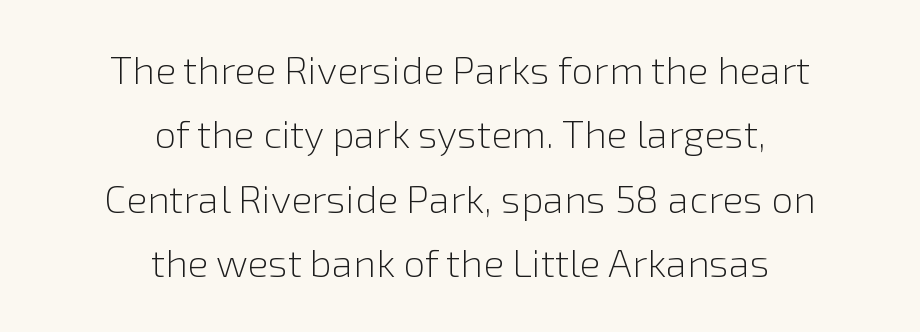
Is this a heavy cut? Hardly; it is regular or lighter. Is this a fixed-width face? No — the glyphs have proportional, varying widths. The compositor balanced each line on the midline. The rows are spaced the way most documents space them.
